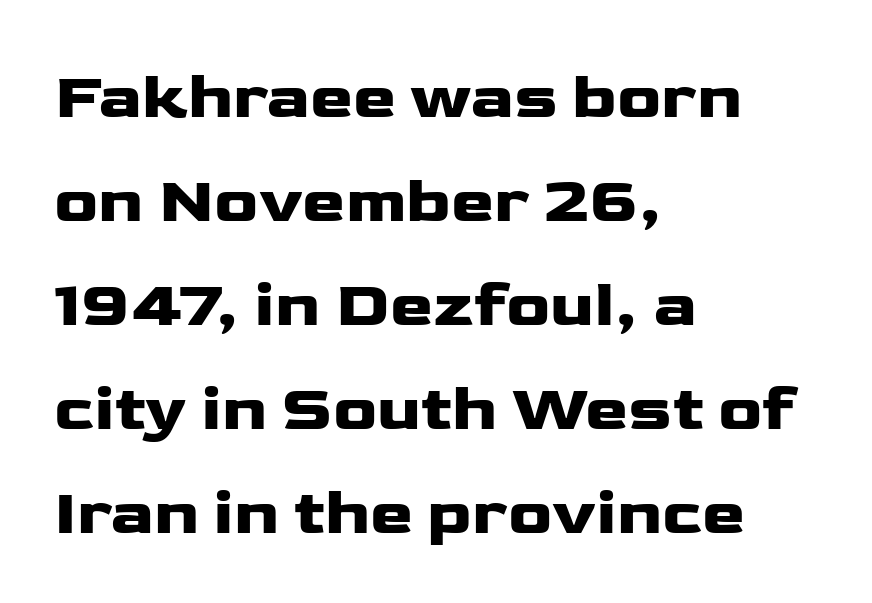
{"serif": "no", "italic": "no", "width": "wide", "stroke_contrast": "low", "x_height": "medium", "monospaced": "no", "underline": "no", "align": "left", "line_spacing": "normal", "line_spacing_ratio": 1.6, "letter_spacing": "normal", "letter_spacing_em": 0.0, "glyph_px": 65}
